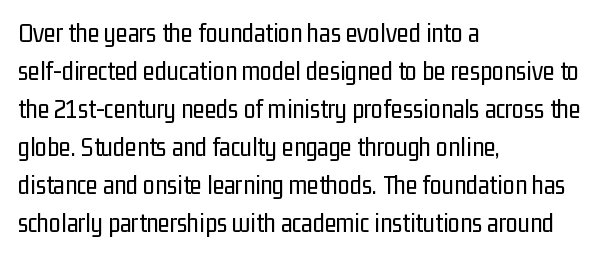
The designer left line spacing at the default. A classic flush-left, rag-right setting is used for this passage. The font sits on the lighter half of the weight spectrum, regular included. The letters stand straight up with perfectly vertical stems. No word sits above an underline.
